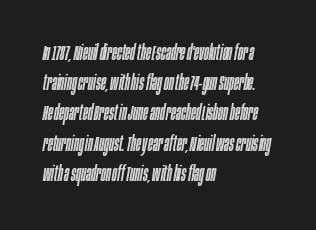
{"italic": "yes", "lean": "right", "slant_degrees": 10, "underline": "no", "align": "left", "line_spacing": "normal", "line_spacing_ratio": 1.44, "letter_spacing": "normal", "letter_spacing_em": 0.0, "glyph_px": 21}
